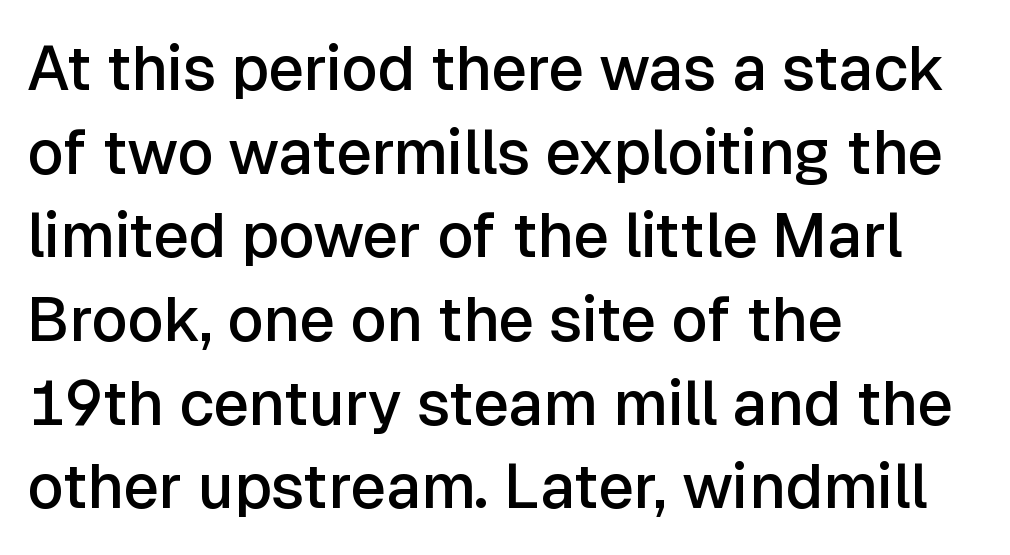
The image shows 62 px semibold sans-serif type, upright; set left-aligned, normal line spacing (1.35x), normal letter spacing, not underlined; low stroke contrast and a medium x-height.
